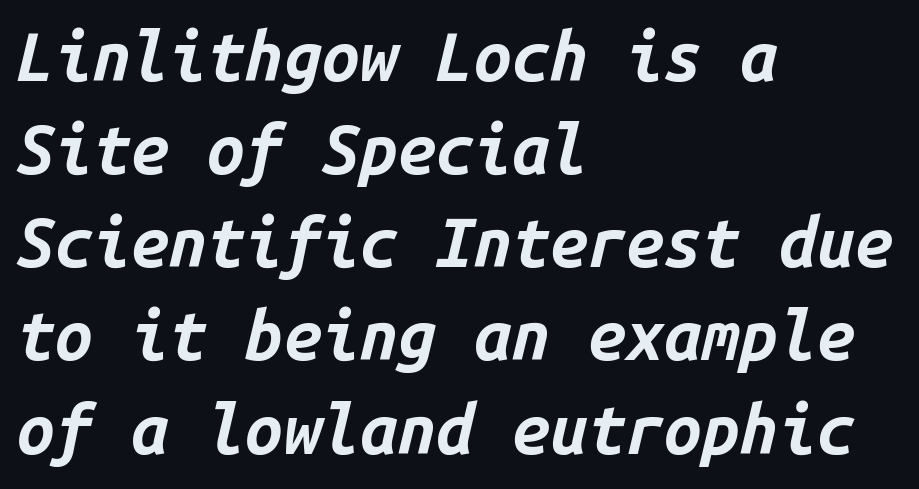
The text carries the slant typical of an italic or oblique font. Alignment: flush left. The passage shown is emphatically bold. Bare-footed words on every line. There is no visible air inserted between adjacent glyphs.
